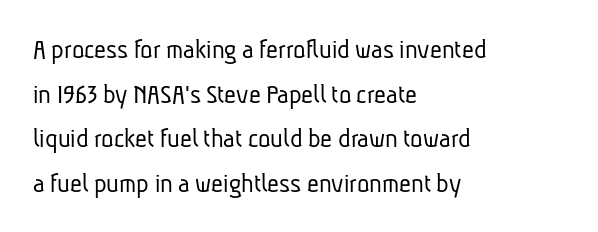
Plain, unruled lines of type. No letter is thick-stroked: the sample isn't bold. Spacing verdict: proportional, widths tailored to each character. The gaps between neighbouring characters are ordinary and unremarkable. What kind of face is this? One without serifs — a sans.
